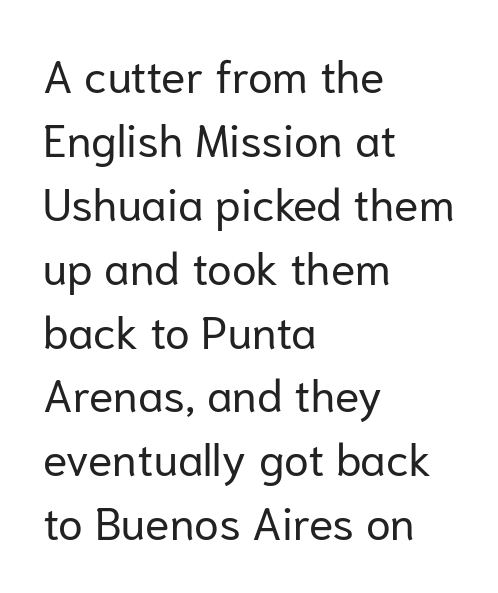
Q: Is the text bold? A: No.
Q: Is the text italic (slanted)? A: No, it is upright.
Q: Is the typeface a serif or a sans-serif typeface? A: Sans-serif.
Q: Is the text underlined? A: No.
Q: How is the paragraph aligned? A: Left-aligned.
Q: Is the spacing between letters normal or unusually wide? A: Normal.
Q: Is the spacing between lines tight, normal or loose? A: Normal.
Q: Width (condensed, normal, or wide)? A: Normal.
Q: Stroke contrast? A: Low.
Q: x-height? A: Medium.
Q: Monospaced? A: No.
